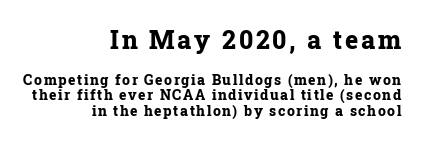
{"italic": "no", "bold": "yes", "underline": "no", "align": "right", "line_spacing": "tight", "line_spacing_ratio": 1.11, "larger_block": "first", "size_ratio": 1.79, "glyph_px": 25}
